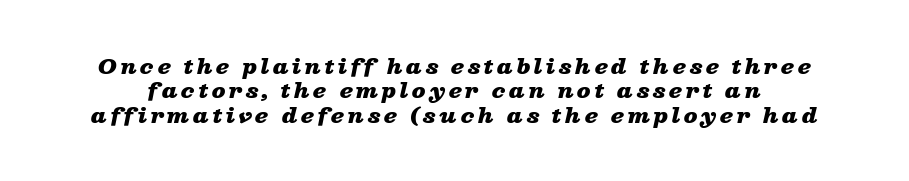
The passage shown is emphatically bold. Style check: oblique. The specimen omits any rule beneath the text block's lines.
